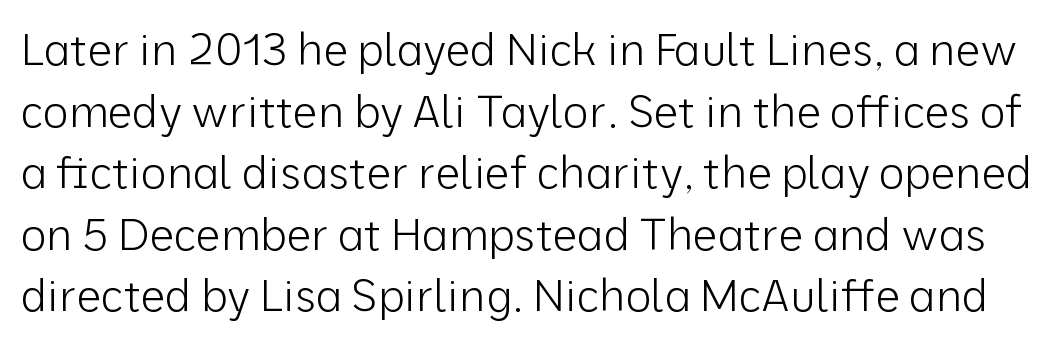
The image shows 44 px light sans-serif type, upright; set normal line spacing (1.4x), normal letter spacing, not underlined; low stroke contrast and a medium x-height.
